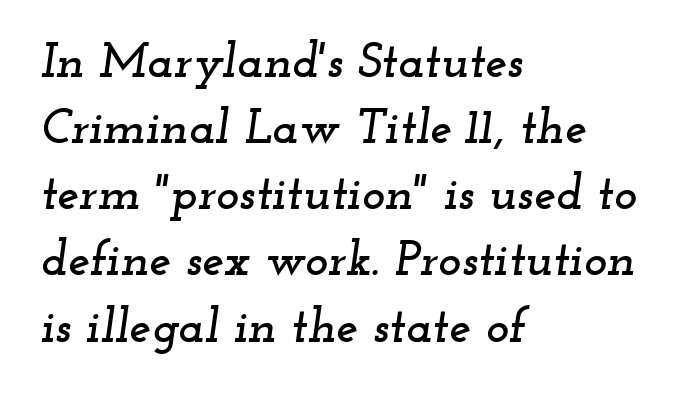
Posture: slanted. Line spacing here is normal. You could not count columns in this text — the font is proportionally spaced. Line starts are locked; line ends wander. Honestly, the letter spacing is just normal — you wouldn't notice it. Font category for this specimen: serif.
